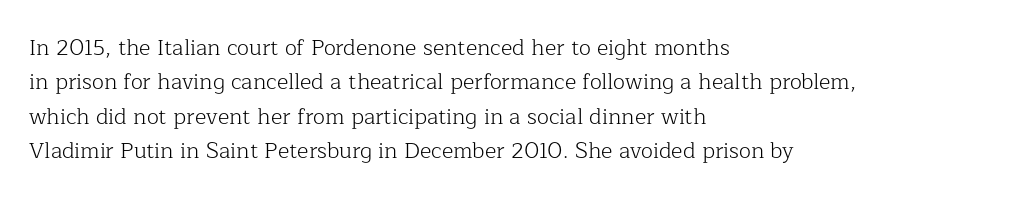
{"italic": "no", "bold": "no", "underline": "no", "align": "left", "line_spacing": "normal", "line_spacing_ratio": 1.56, "letter_spacing": "normal", "letter_spacing_em": 0.0, "glyph_px": 22}
